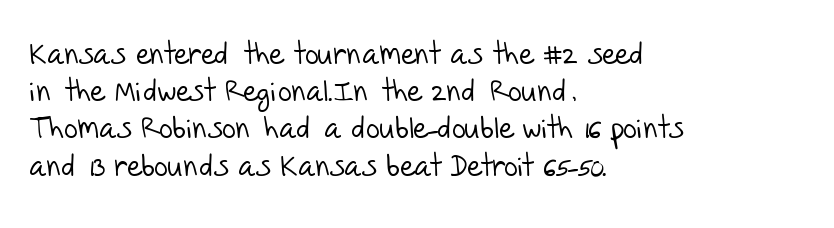
{"serif": "no", "bold": "no", "weight": "light", "width": "normal", "stroke_contrast": "low", "x_height": "large", "monospaced": "no", "underline": "no", "align": "left", "line_spacing_ratio": 1.24, "letter_spacing": "normal", "letter_spacing_em": 0.0, "glyph_px": 30}
